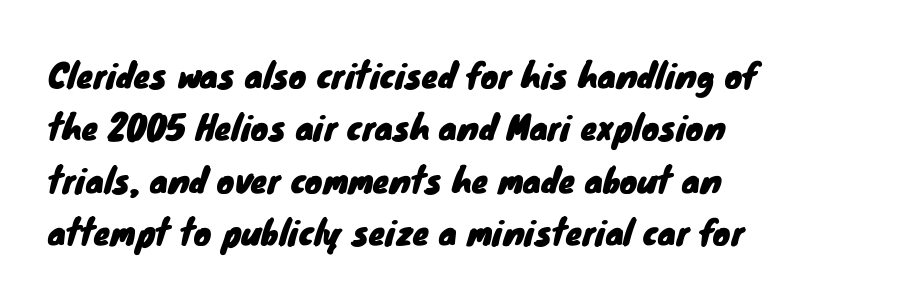
Characters follow at the spacing the type designer built in. Serifs: no, the terminals of the letterforms are clean. Reading down the column, the eye jumps a familiar distance to each next line. Do the characters align in a grid? No, the font is proportional. The passage shown is not underscored anywhere.
